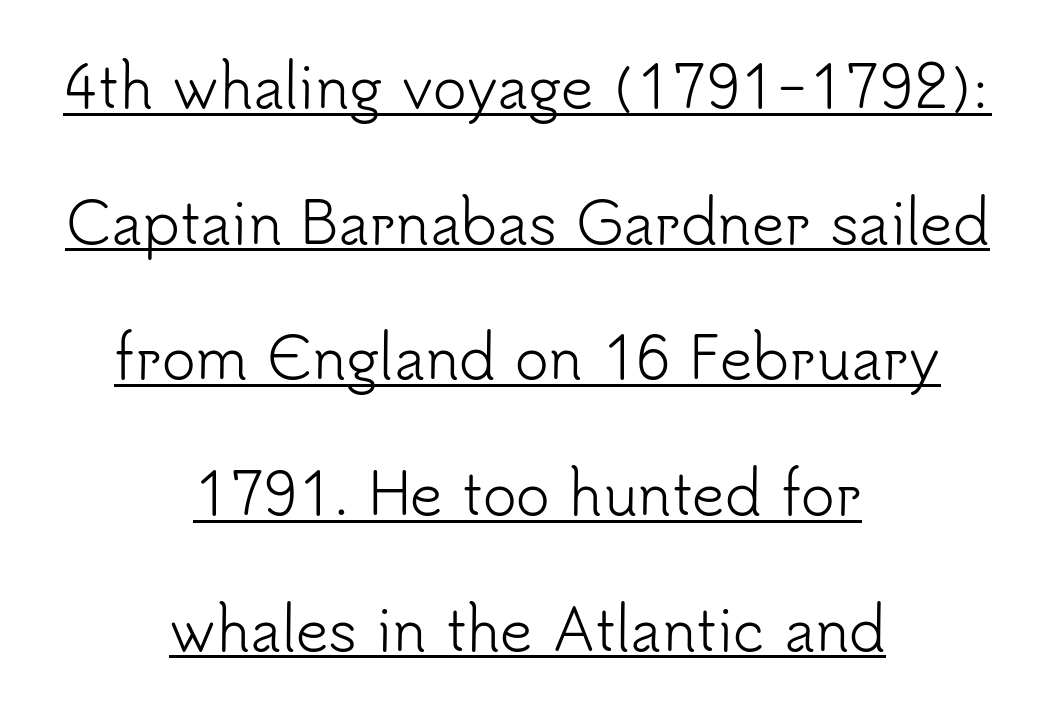
{"serif": "no", "italic": "no", "bold": "no", "weight": "light", "width": "normal", "stroke_contrast": "low", "x_height": "small", "monospaced": "no", "underline": "yes", "align": "center", "line_spacing": "loose", "line_spacing_ratio": 2.38, "letter_spacing": "normal", "letter_spacing_em": 0.0, "glyph_px": 57}
